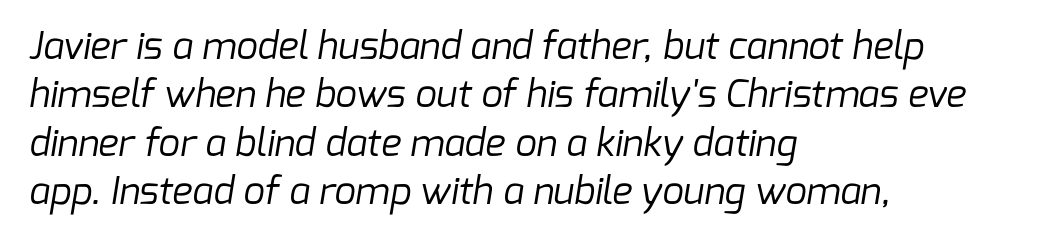
No extra tracking has been applied to these lines. Grotesque or geometric, the face here clearly has no serifs. The passage shown is not bold in any degree. The rendering uses a moderate line-height, typical for paragraphs. Layout note: lines flush left. Note the varied advance widths — an 'i' is clearly narrower than an 'm'.
